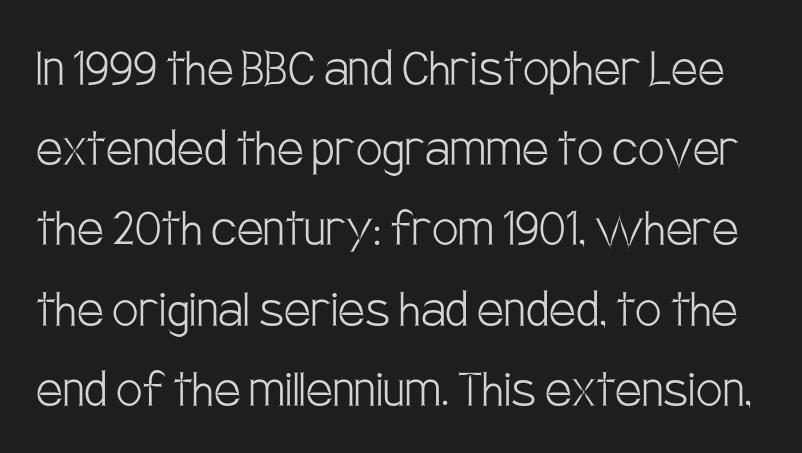
The face looks like a standard text weight, possibly lighter. Beneath every word, the page is bare. Regular leading. This sample uses a sans-serif face. This sample uses an upright cut, with every glyph sitting square on the baseline. Honestly, the letter spacing is just normal — you wouldn't notice it.
